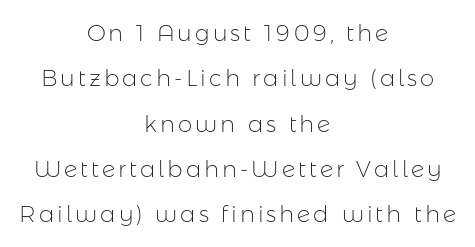
Q: Is the text bold? A: No.
Q: Is the text italic (slanted)? A: No, it is upright.
Q: Is the text underlined? A: No.
Q: How is the paragraph aligned? A: Centered.
Q: Is the spacing between lines tight, normal or loose? A: Loose.
